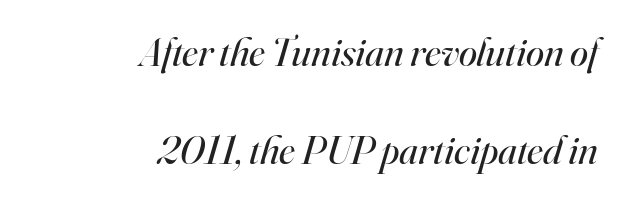
The image shows 41 px regular-weight serif type, italic (leaning right); set right-aligned, loose line spacing (2.4x), normal letter spacing, not underlined; high stroke contrast and a small x-height.
